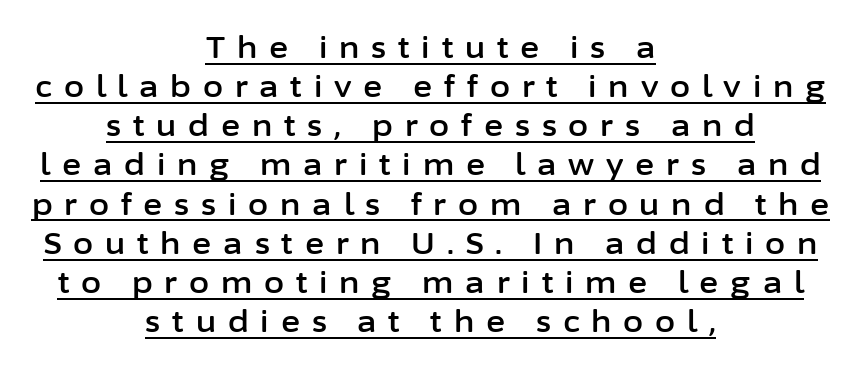
{"serif": "no", "italic": "no", "width": "normal", "stroke_contrast": "low", "x_height": "medium", "monospaced": "no", "underline": "yes", "align": "center", "line_spacing": "normal", "line_spacing_ratio": 1.35, "letter_spacing": "wide", "letter_spacing_em": 0.41, "glyph_px": 29}
